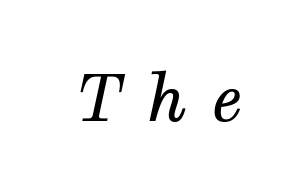
{"serif": "yes", "italic": "yes", "lean": "right", "slant_degrees": 12, "bold": "no", "weight": "regular", "width": "normal", "stroke_contrast": "medium", "x_height": "medium", "monospaced": "no", "underline": "no", "letter_spacing": "wide", "letter_spacing_em": 0.38, "glyph_px": 65}
